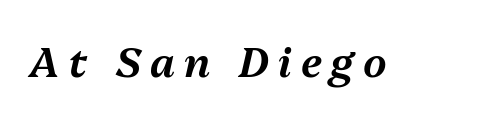
Designer's note — italics engaged. The rendering inserts visible extra space after every character. Quick note: underline off. These lines are rendered in a variable-pitch font.
